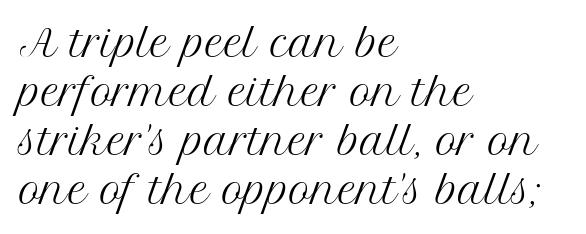
Q: Is the text bold? A: No.
Q: Is the text italic (slanted)? A: Yes.
Q: Is the typeface a serif or a sans-serif typeface? A: Serif.
Q: Is the text underlined? A: No.
Q: How is the paragraph aligned? A: Left-aligned.
Q: Is the spacing between letters normal or unusually wide? A: Normal.
Q: Is the spacing between lines tight, normal or loose? A: Normal.
Q: Width (condensed, normal, or wide)? A: Normal.
Q: Stroke contrast? A: Medium.
Q: x-height? A: Medium.
Q: Monospaced? A: No.
